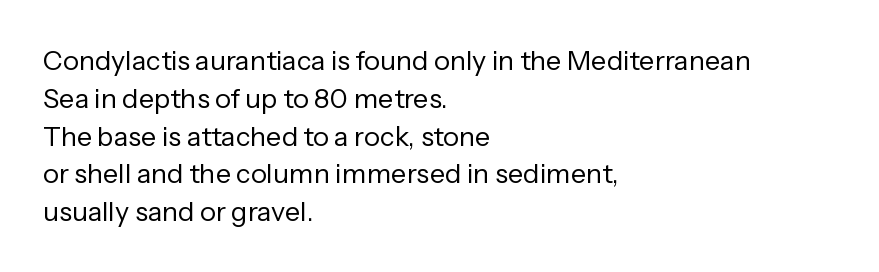
The image shows 27 px text type, upright; set left-aligned, normal line spacing (1.4x), normal letter spacing, not underlined.
